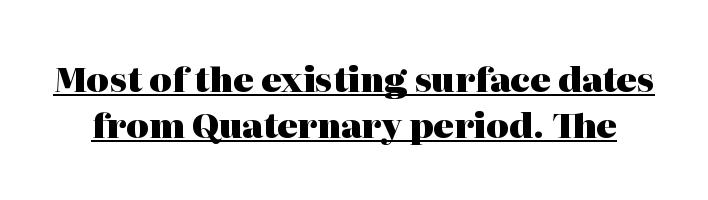
{"serif": "yes", "italic": "no", "bold": "yes", "weight": "heavy", "width": "normal", "stroke_contrast": "high", "x_height": "medium", "monospaced": "no", "underline": "yes", "line_spacing": "normal", "line_spacing_ratio": 1.34, "letter_spacing": "normal", "letter_spacing_em": 0.0, "glyph_px": 34}
